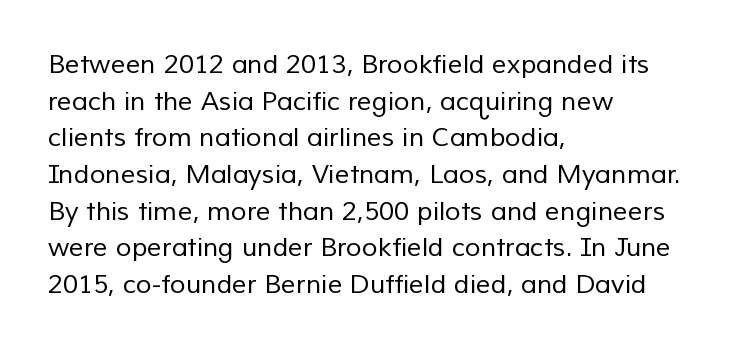
Interline gaps are of average width in this sample. The face looks like a standard text weight, possibly lighter. The line texture is even and compact thanks to regular tracking. Just letters on the line, the space beneath them empty. This sample is left-justified, so line endings fall wherever the words run out.
